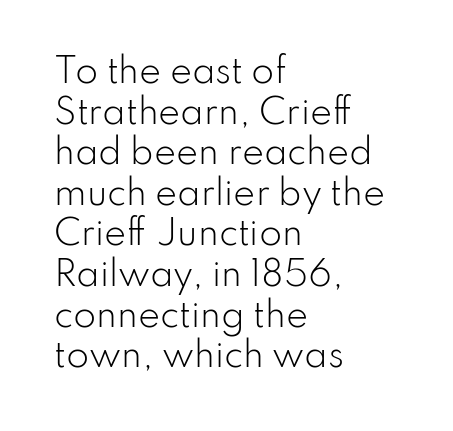
Q: Is the text bold? A: No.
Q: Is the text italic (slanted)? A: No, it is upright.
Q: Is the typeface a serif or a sans-serif typeface? A: Sans-serif.
Q: Is the text underlined? A: No.
Q: How is the paragraph aligned? A: Left-aligned.
Q: Is the spacing between letters normal or unusually wide? A: Normal.
Q: Width (condensed, normal, or wide)? A: Normal.
Q: Stroke contrast? A: Low.
Q: x-height? A: Small.
Q: Monospaced? A: No.
